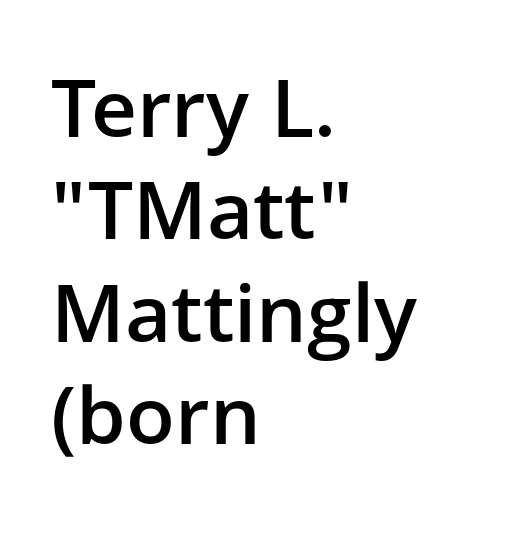
Q: Is the text bold? A: Semi-bold.
Q: Is the text italic (slanted)? A: No, it is upright.
Q: Is the typeface a serif or a sans-serif typeface? A: Sans-serif.
Q: Is the text underlined? A: No.
Q: How is the paragraph aligned? A: Left-aligned.
Q: Is the spacing between letters normal or unusually wide? A: Normal.
Q: Is the spacing between lines tight, normal or loose? A: Normal.
Q: Width (condensed, normal, or wide)? A: Normal.
Q: Stroke contrast? A: Low.
Q: x-height? A: Medium.
Q: Monospaced? A: No.
